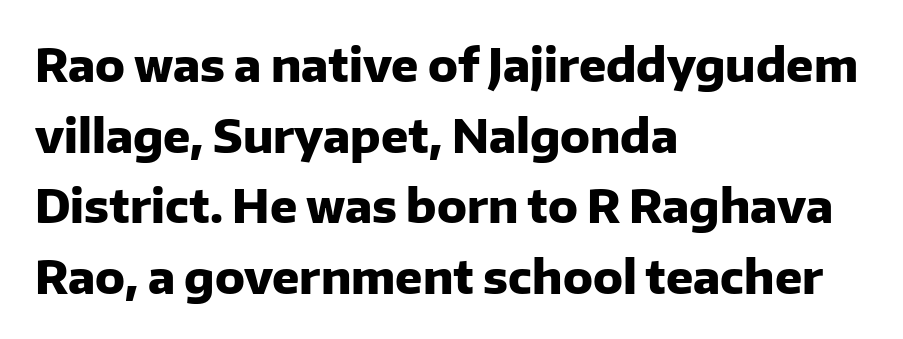
The image shows 45 px heavy sans-serif type, upright; set left-aligned, normal line spacing (1.57x), normal letter spacing, not underlined; low stroke contrast and a medium x-height.
